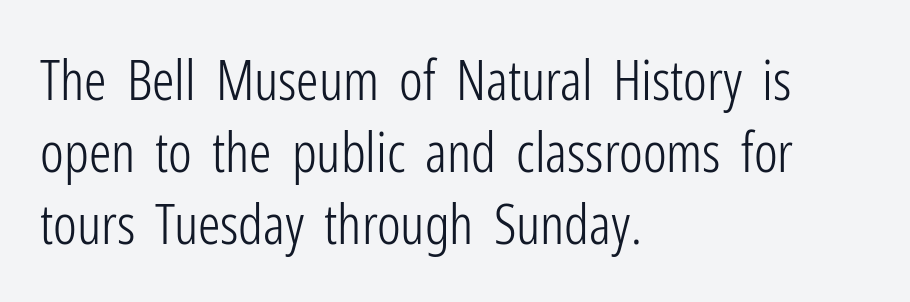
The face used here is proportionally spaced, like ordinary book or web type. Check the space under the baseline: it is left empty. Look at the bottom of the vertical strokes: they stop flat, with no serifs. The font is comparable to plain body text, perhaps lighter. Notice how the stems are strictly vertical — no italics here. Is the letter spacing exaggerated? No — it looks like the ordinary default.
